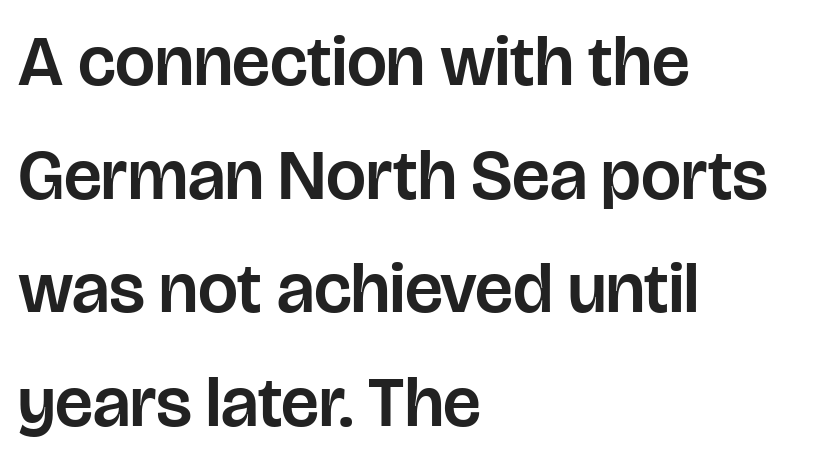
Q: Is the text italic (slanted)? A: No, it is upright.
Q: Is the typeface a serif or a sans-serif typeface? A: Sans-serif.
Q: Is the text underlined? A: No.
Q: How is the paragraph aligned? A: Left-aligned.
Q: Is the spacing between letters normal or unusually wide? A: Normal.
Q: Is the spacing between lines tight, normal or loose? A: Normal.
Q: Width (condensed, normal, or wide)? A: Normal.
Q: Stroke contrast? A: Low.
Q: x-height? A: Large.
Q: Monospaced? A: No.
